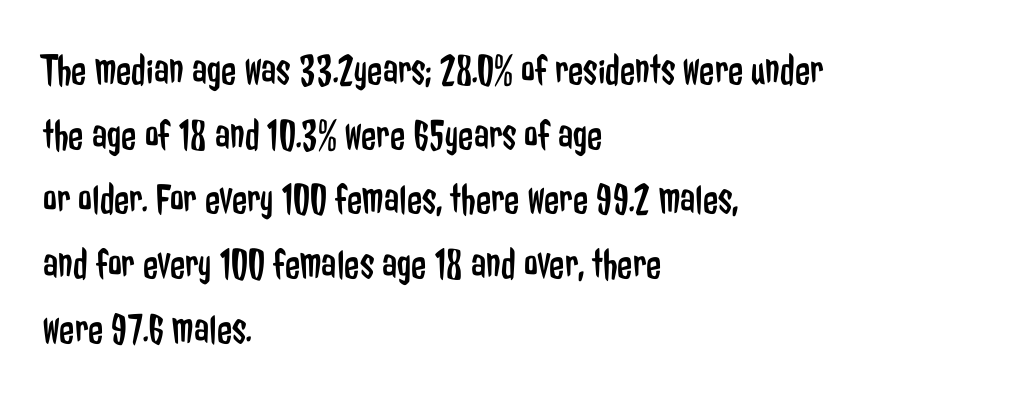
Stroke mass is kept to a normal reading level or below. Whoever set this chose a conventional vertical rhythm. Caption: standard tracking, unaltered. Does the copy run flush right? No — it runs flush left. If you drew a line through each stem, it would be perfectly vertical. Observe the absence of serifs on each vertical stroke in this sample.
